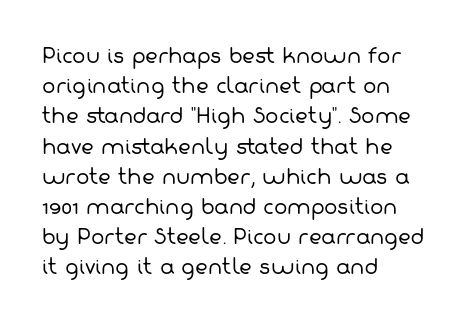
Q: Is the text bold? A: No.
Q: Is the text underlined? A: No.
Q: How is the paragraph aligned? A: Left-aligned.
Q: Is the spacing between letters normal or unusually wide? A: Normal.
Q: Is the spacing between lines tight, normal or loose? A: Normal.
